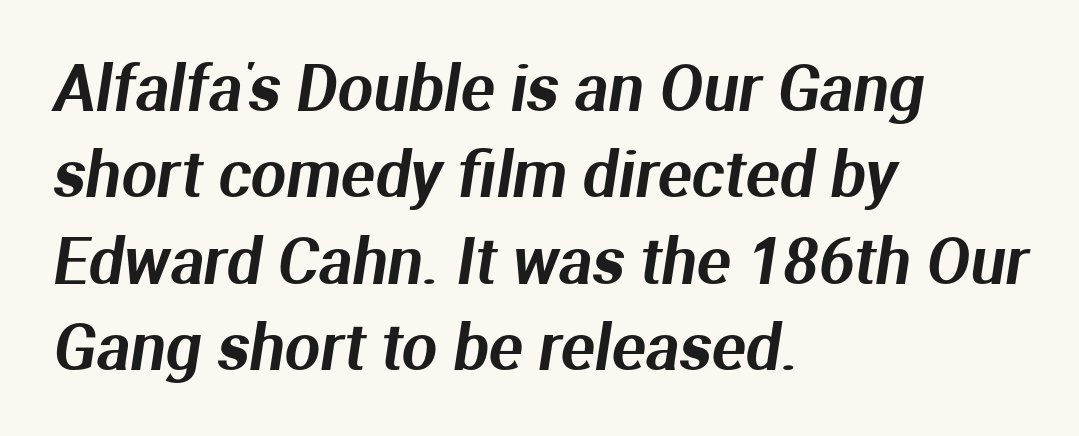
Q: Is the typeface a serif or a sans-serif typeface? A: Sans-serif.
Q: Is the text underlined? A: No.
Q: How is the paragraph aligned? A: Left-aligned.
Q: Is the spacing between letters normal or unusually wide? A: Normal.
Q: Is the spacing between lines tight, normal or loose? A: Normal.
Q: Width (condensed, normal, or wide)? A: Normal.
Q: Stroke contrast? A: Medium.
Q: x-height? A: Medium.
Q: Monospaced? A: No.
